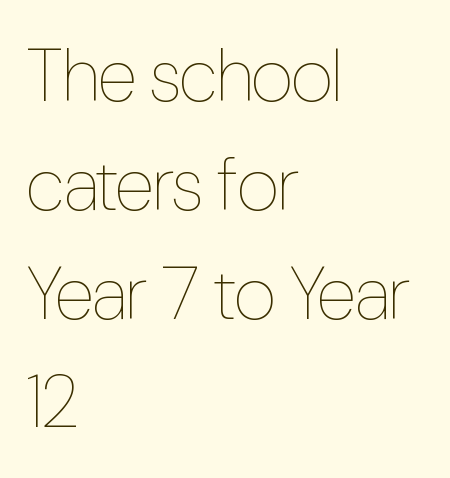
The image shows 74 px thin, condensed type, upright; set left-aligned, normal line spacing (1.47x), normal letter spacing, not underlined; low stroke contrast and a medium x-height.
